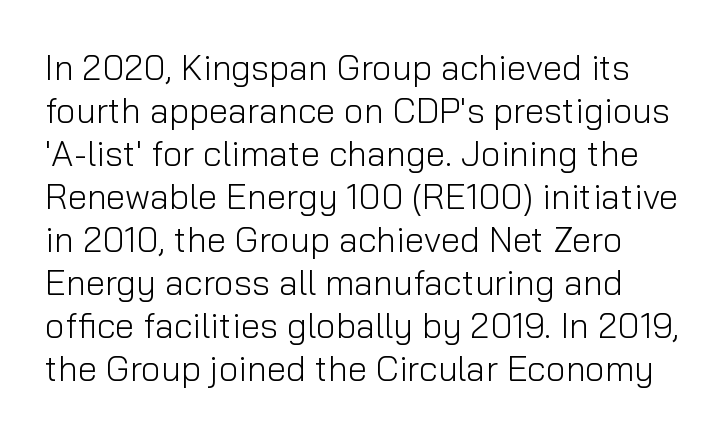
In terms of letterform style, serifs are entirely absent. Posture: vertical. The space beneath each line is pristine and unruled. The cut favours lightness, reaching ordinary text weight at its darkest. Looks like regular typesetting: each glyph gets only the width it needs. The tracking reads as untouched default to a designer's eye.
